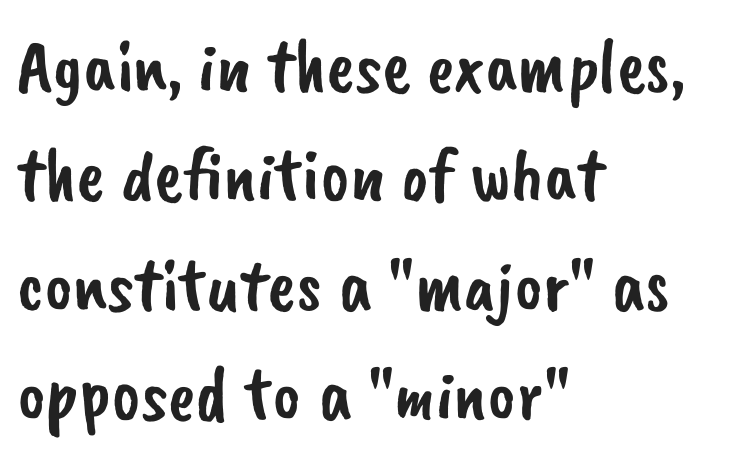
The image shows 76 px sans-serif type; set left-aligned, normal line spacing (1.44x), normal letter spacing, not underlined; low stroke contrast and a small x-height.
